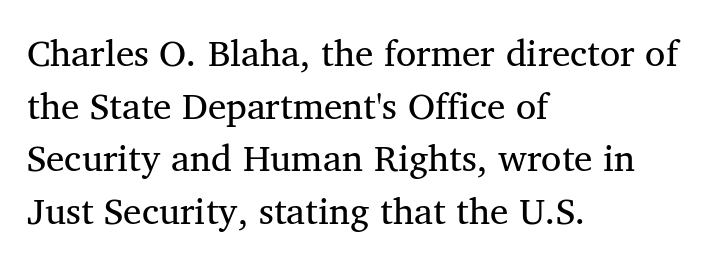
Glyph-to-glyph distance matches everyday printed text. Weight class: somewhere from thin through regular. Glance below the letters and you will spot only blank space. It's the straight-up-and-down kind of type. Here the designer chose a conventional face with non-uniform glyph widths.
